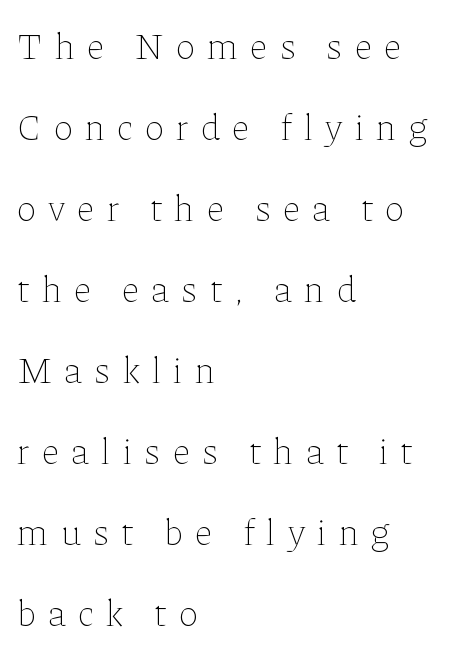
How are the letters spaced? Widely, with obvious added tracking. Each letter keeps its own natural width here, so spacing adapts to shape. Ascenders rise straight up at ninety degrees. Unbolded letterforms with no extra heft.
